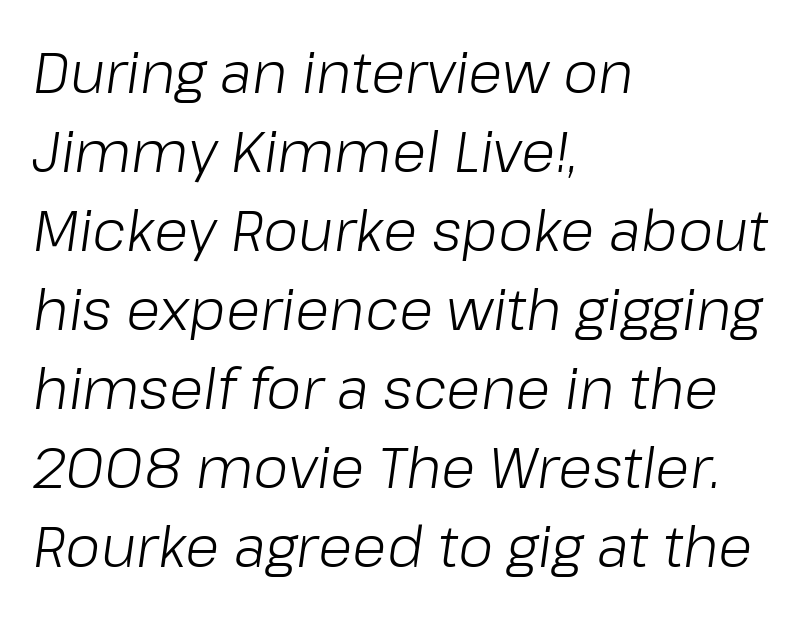
The image shows 56 px light type, italic (leaning right); set left-aligned, normal line spacing (1.41x), normal letter spacing, not underlined; low stroke contrast and a medium x-height.
